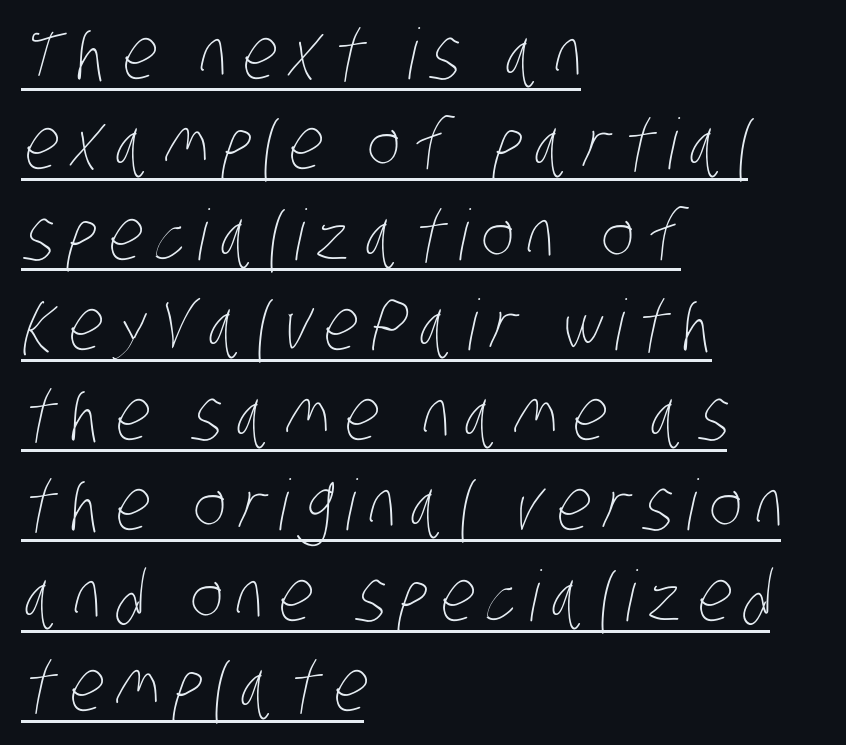
The image shows 70 px thin, condensed type; set left-aligned, normal line spacing (1.29x), underlined; low stroke contrast and a large x-height.
